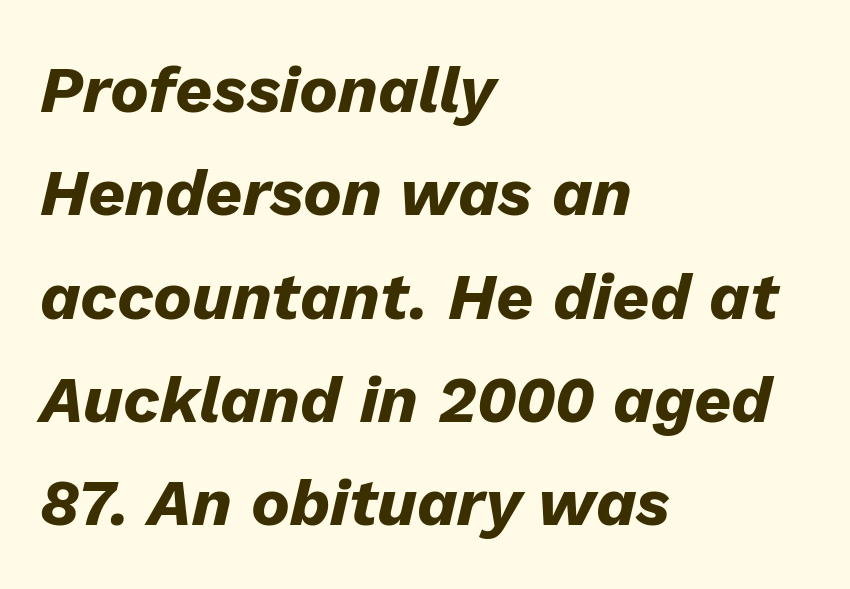
Each letter keeps its own natural width here, so spacing adapts to shape. Every row of glyphs begins at an identical x-position on the left. You could call the tracking neutral — neither tight nor loose. Tall strokes in this sample are angled rather than plumb. Does the weight exceed regular? Yes, all the way to bold.
